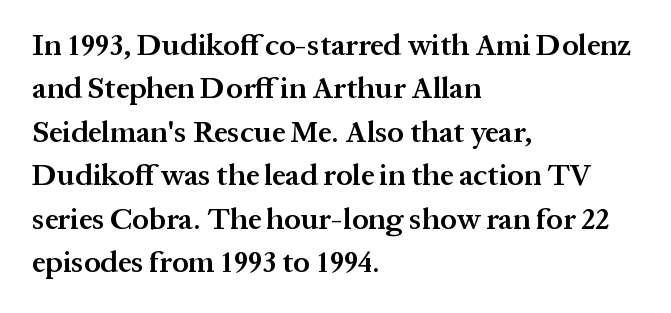
Leading matches the norm, producing a regular column. Any mark beneath the type? The region is blank. Is this a fixed-width face? No — the glyphs have proportional, varying widths. The compositor pushed each line to the left boundary. Characters remain perfectly vertical along every line. A typesetter would call this zero additional tracking.
